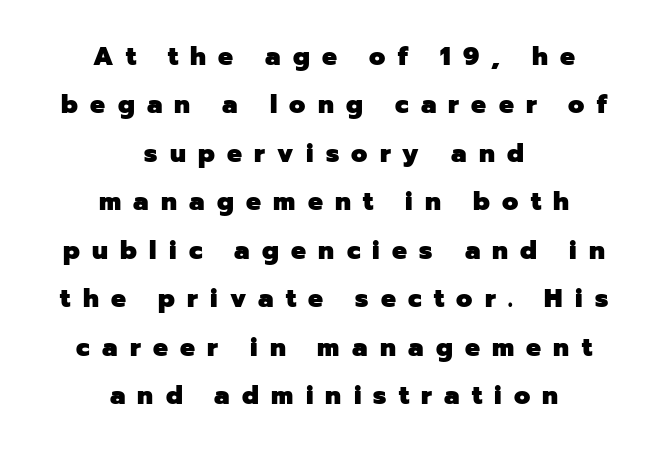
{"italic": "no", "bold": "yes", "underline": "no", "align": "center", "line_spacing": "loose", "line_spacing_ratio": 1.94, "letter_spacing": "wide", "letter_spacing_em": 0.49, "glyph_px": 25}
